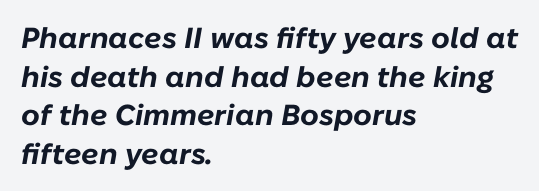
Q: Is the text bold? A: Yes.
Q: Is the text italic (slanted)? A: Yes, it leans right by about 10 degrees.
Q: Is the text underlined? A: No.
Q: How is the paragraph aligned? A: Left-aligned.
Q: Is the spacing between letters normal or unusually wide? A: Normal.
Q: Is the spacing between lines tight, normal or loose? A: Normal.
Q: Width (condensed, normal, or wide)? A: Normal.
Q: Stroke contrast? A: Low.
Q: x-height? A: Medium.
Q: Monospaced? A: No.
